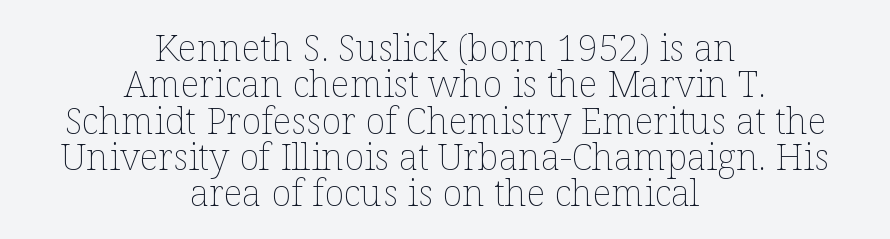
Q: Is the text bold? A: No.
Q: Is the text italic (slanted)? A: No, it is upright.
Q: Is the text underlined? A: No.
Q: How is the paragraph aligned? A: Centered.
Q: Is the spacing between letters normal or unusually wide? A: Normal.
Q: Is the spacing between lines tight, normal or loose? A: Tight.
Q: Width (condensed, normal, or wide)? A: Normal.
Q: Stroke contrast? A: Low.
Q: x-height? A: Medium.
Q: Monospaced? A: No.
